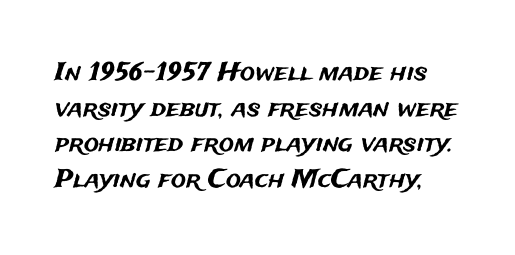
{"underline": "no", "line_spacing": "normal", "line_spacing_ratio": 1.43, "letter_spacing": "normal", "letter_spacing_em": 0.0, "glyph_px": 25}
